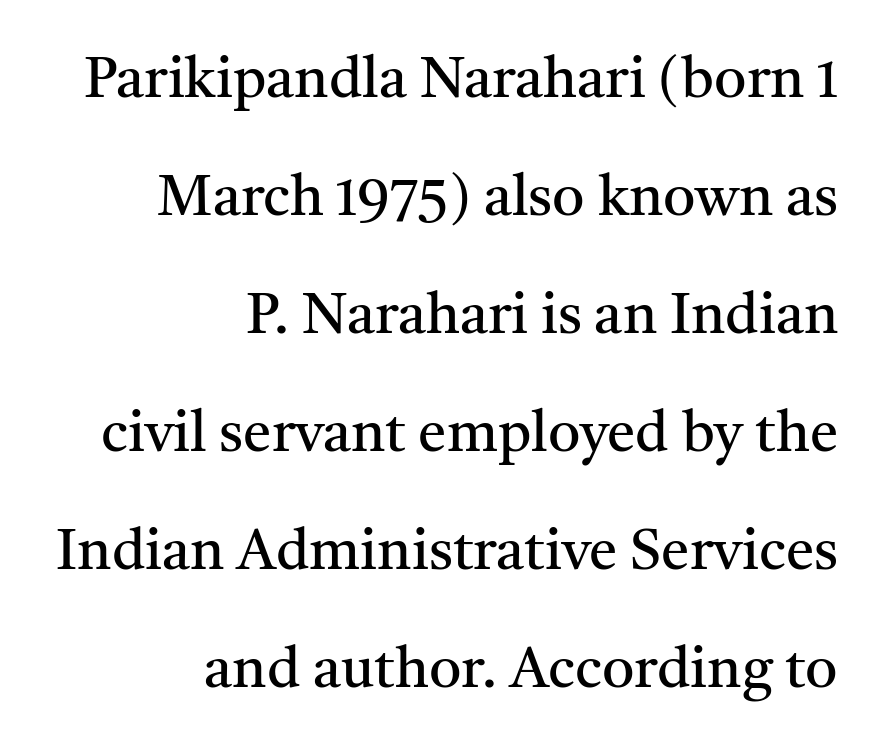
The image shows 57 px regular-weight serif type, upright; set right-aligned, loose line spacing (2.07x), normal letter spacing, not underlined; medium stroke contrast and a medium x-height.
